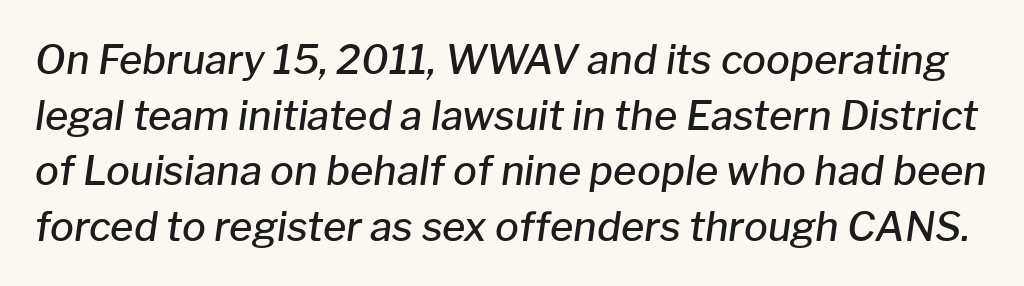
{"italic": "yes", "lean": "right", "slant_degrees": 8, "bold": "semi", "weight": "semibold", "width": "normal", "stroke_contrast": "low", "x_height": "medium", "monospaced": "no", "underline": "no", "line_spacing": "normal", "line_spacing_ratio": 1.39, "letter_spacing": "normal", "letter_spacing_em": 0.0, "glyph_px": 40}
